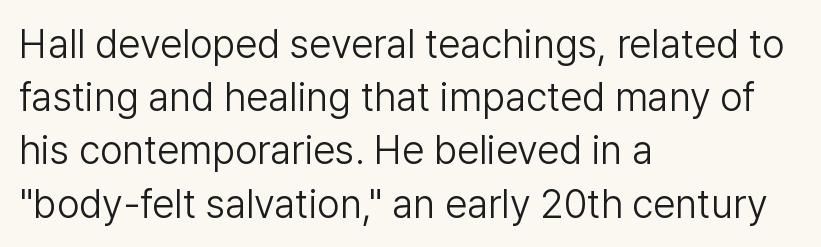
{"serif": "no", "italic": "no", "bold": "no", "weight": "light", "width": "normal", "stroke_contrast": "low", "x_height": "medium", "monospaced": "no", "underline": "no", "align": "left", "line_spacing": "normal", "line_spacing_ratio": 1.33, "letter_spacing": "normal", "letter_spacing_em": 0.0, "glyph_px": 40}
